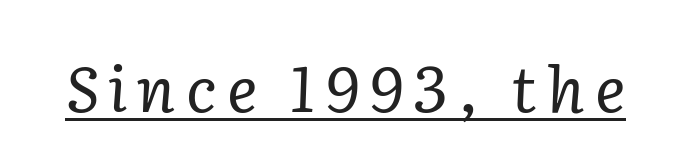
Q: Is the text bold? A: No.
Q: Is the text italic (slanted)? A: Yes, it leans right by about 2 degrees.
Q: Is the typeface a serif or a sans-serif typeface? A: Serif.
Q: Is the text underlined? A: Yes.
Q: Width (condensed, normal, or wide)? A: Normal.
Q: Stroke contrast? A: Low.
Q: x-height? A: Medium.
Q: Monospaced? A: No.
